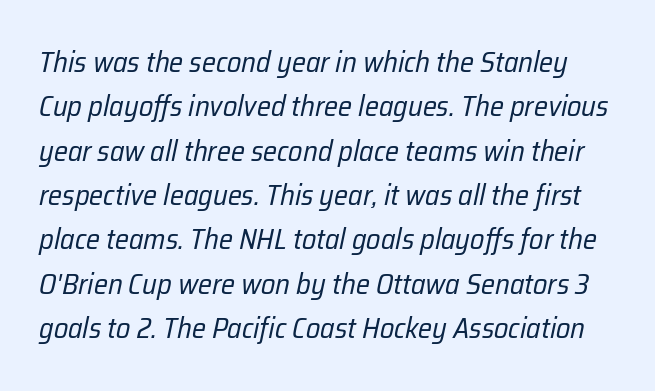
{"italic": "yes", "lean": "right", "slant_degrees": 12, "bold": "no", "weight": "regular", "width": "condensed", "stroke_contrast": "low", "x_height": "medium", "monospaced": "no", "underline": "no", "line_spacing": "normal", "line_spacing_ratio": 1.53, "letter_spacing": "normal", "letter_spacing_em": 0.0, "glyph_px": 29}
